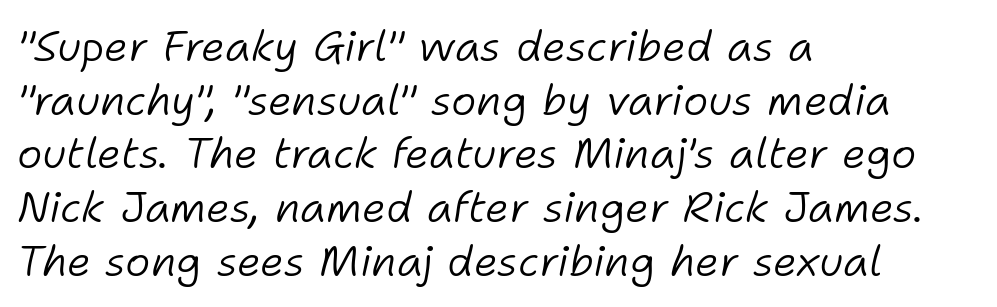
The image shows 43 px light type, italic (leaning right); set left-aligned, normal line spacing (1.25x), normal letter spacing, not underlined; low stroke contrast and a medium x-height.
